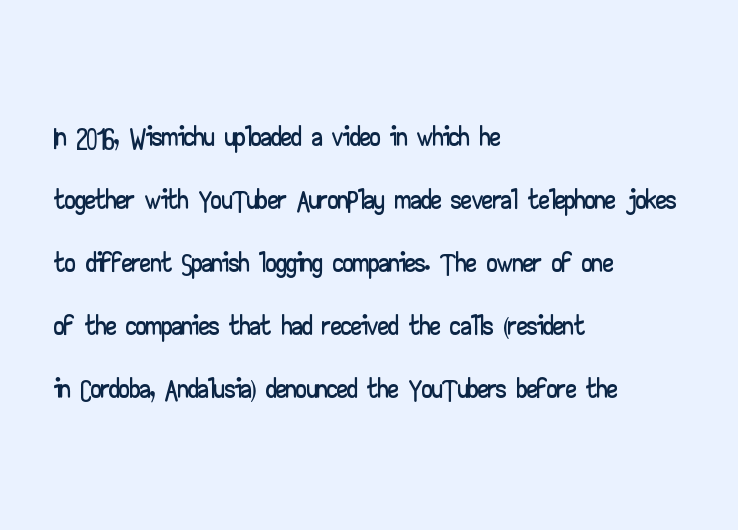
{"serif": "no", "italic": "no", "width": "wide", "stroke_contrast": "low", "x_height": "small", "monospaced": "no", "underline": "no", "align": "left", "line_spacing": "normal", "line_spacing_ratio": 1.5, "letter_spacing": "normal", "letter_spacing_em": 0.0, "glyph_px": 42}
